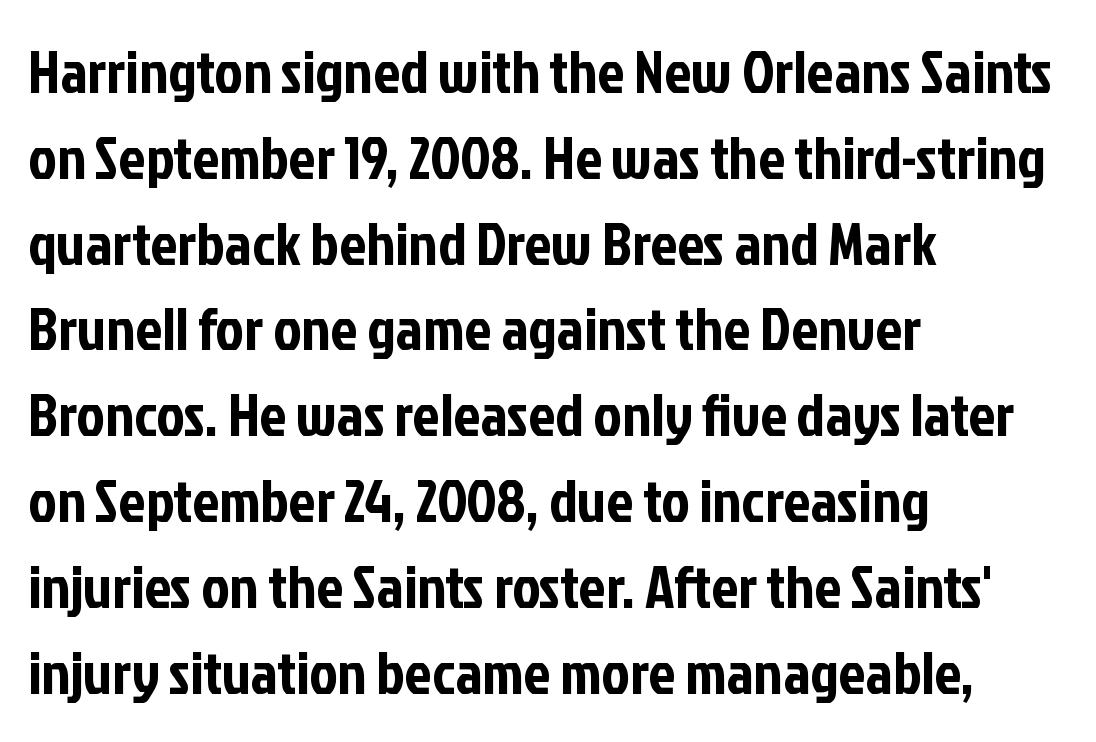
The image shows 60 px condensed sans-serif type, upright; set left-aligned, normal line spacing (1.43x), normal letter spacing, not underlined; low stroke contrast and a medium x-height.
